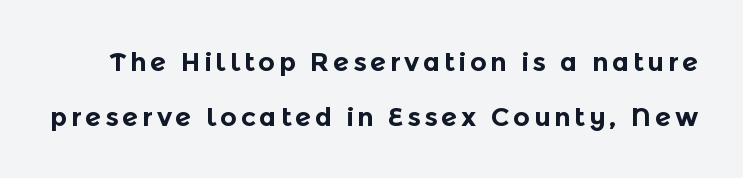
{"italic": "no", "bold": "yes", "underline": "no", "line_spacing": "loose", "line_spacing_ratio": 2.11, "glyph_px": 26}
